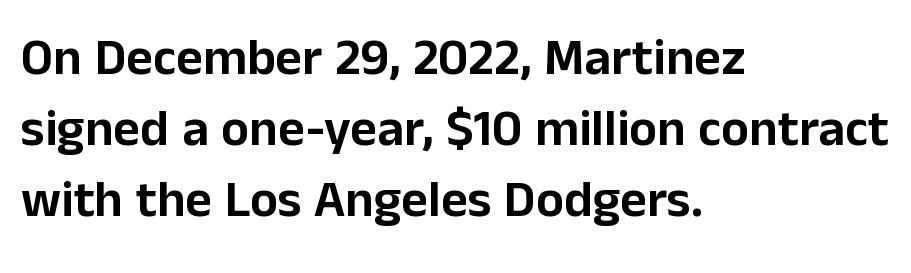
{"serif": "no", "italic": "no", "width": "normal", "stroke_contrast": "low", "x_height": "medium", "monospaced": "no", "underline": "no", "align": "left", "line_spacing": "normal", "line_spacing_ratio": 1.37, "letter_spacing": "normal", "letter_spacing_em": 0.0, "glyph_px": 52}
